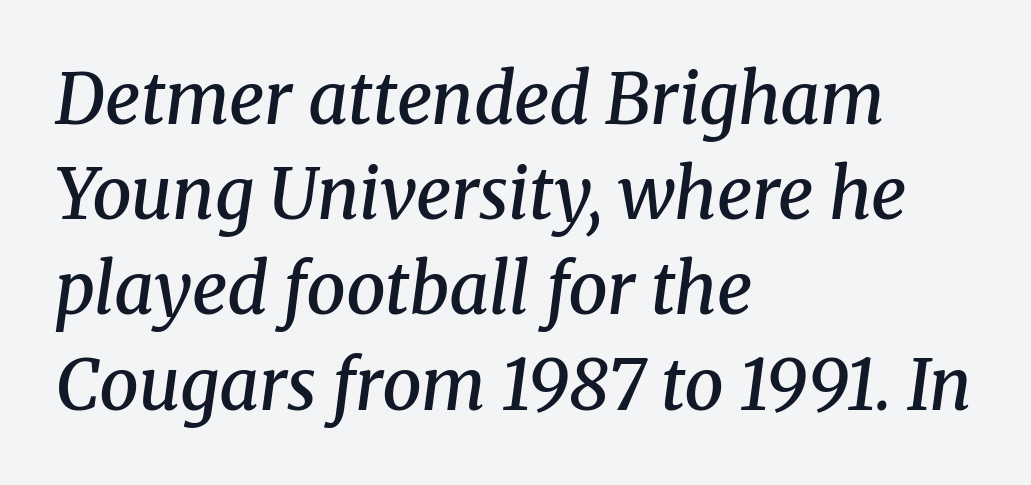
{"serif": "yes", "italic": "yes", "lean": "right", "slant_degrees": 8, "bold": "semi", "weight": "semibold", "width": "normal", "stroke_contrast": "medium", "x_height": "medium", "monospaced": "no", "underline": "no", "align": "left", "line_spacing": "normal", "line_spacing_ratio": 1.36, "letter_spacing": "normal", "letter_spacing_em": 0.0, "glyph_px": 70}
